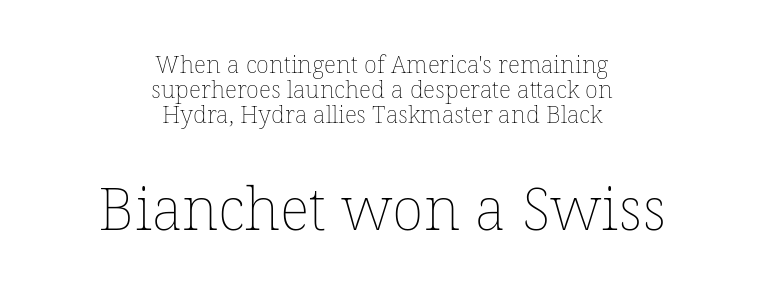
The text block is weighted toward neither margin, spreading evenly from the middle. Has an underline been added? It has not. Does the bottom block carry the larger type? Yes, it does. Rows of type sit shoulder to shoulder in the vertical direction. Character widths vary here, with narrow letters taking less room than wide ones.
